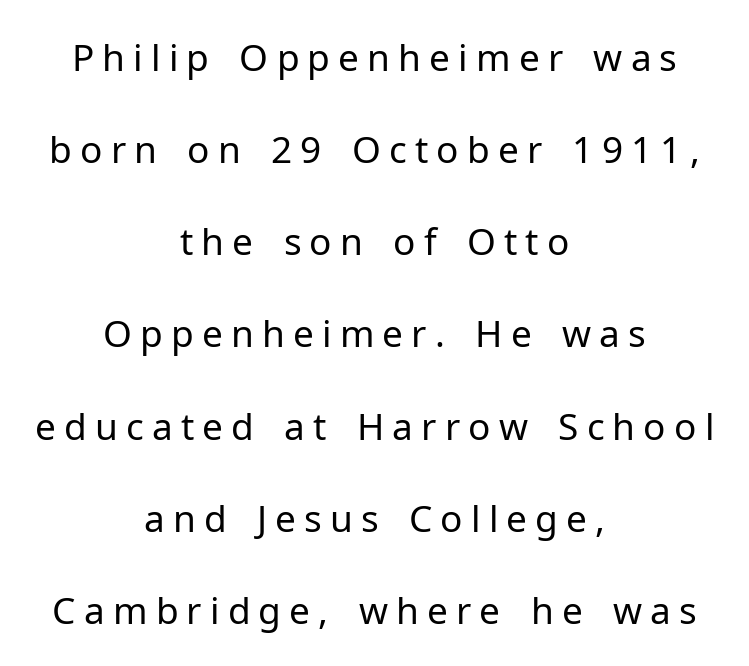
The image shows 37 px regular-weight sans-serif type, upright; set centered, loose line spacing (2.49x), unusually wide letter spacing (+0.22 em), not underlined; low stroke contrast and a medium x-height.
